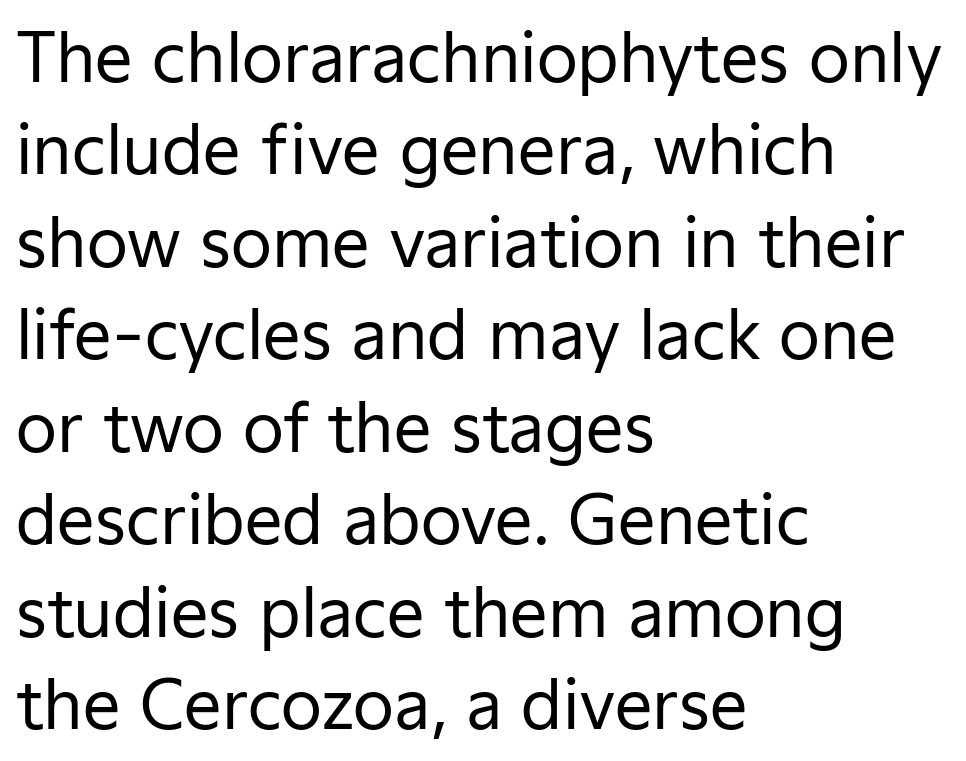
Is there much room between lines? A standard amount, neither cramped nor airy. A clean baseline with only descenders dipping below it. Character widths vary here, with narrow letters taking less room than wide ones. In terms of posture, this sample is upright.
